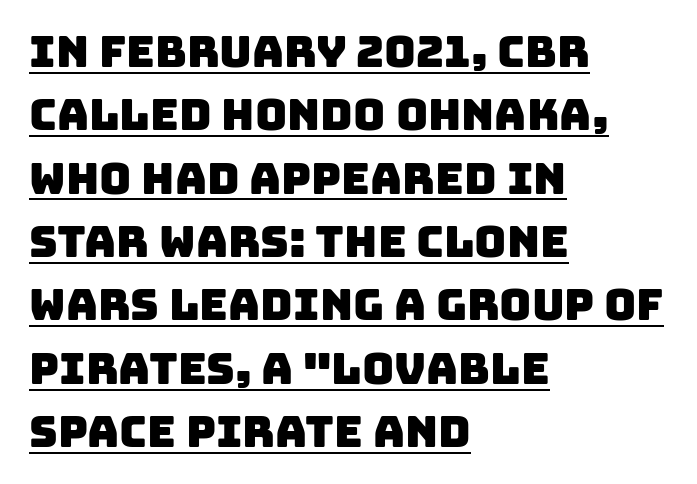
Here the designer chose a conventional face with non-uniform glyph widths. A sans-serif font was chosen for this passage. What decoration does the sample have? An underline. Each line starts at the same left margin while the right side varies.
